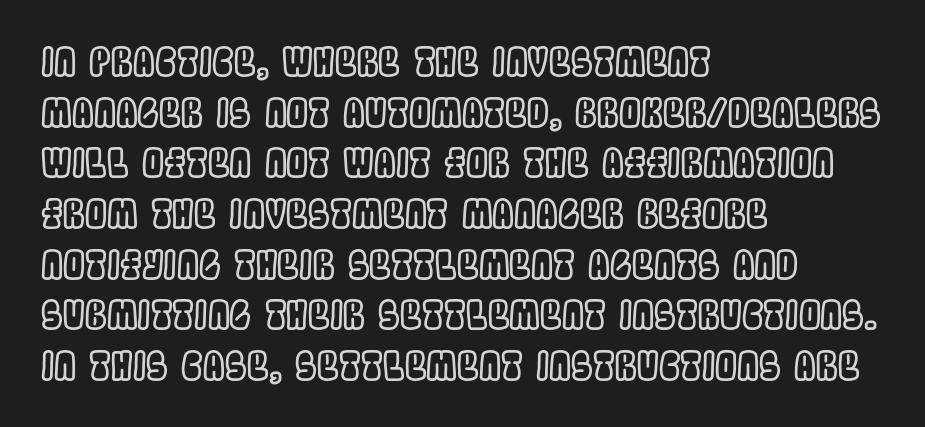
Q: Is the text italic (slanted)? A: No, it is upright.
Q: Is the text underlined? A: No.
Q: How is the paragraph aligned? A: Left-aligned.
Q: Is the spacing between letters normal or unusually wide? A: Normal.
Q: Is the spacing between lines tight, normal or loose? A: Normal.
Q: Width (condensed, normal, or wide)? A: Condensed.
Q: x-height? A: Large.
Q: Monospaced? A: No.
